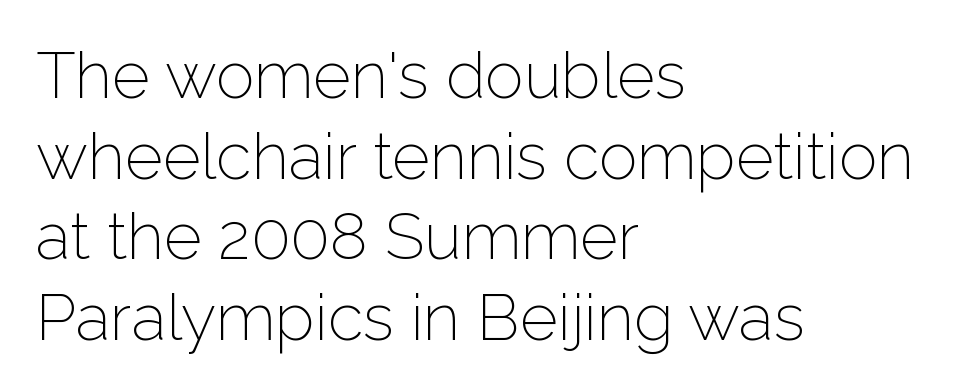
Q: Is the text bold? A: No.
Q: Is the text italic (slanted)? A: No, it is upright.
Q: Is the typeface a serif or a sans-serif typeface? A: Sans-serif.
Q: Is the text underlined? A: No.
Q: How is the paragraph aligned? A: Left-aligned.
Q: Is the spacing between letters normal or unusually wide? A: Normal.
Q: Width (condensed, normal, or wide)? A: Normal.
Q: Stroke contrast? A: Low.
Q: x-height? A: Medium.
Q: Monospaced? A: No.
